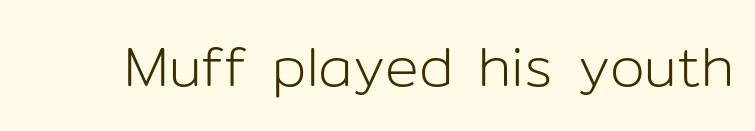
Q: Is the text bold? A: No.
Q: Is the text italic (slanted)? A: No, it is upright.
Q: Is the typeface a serif or a sans-serif typeface? A: Sans-serif.
Q: Is the text underlined? A: No.
Q: Is the spacing between letters normal or unusually wide? A: Normal.
Q: Width (condensed, normal, or wide)? A: Normal.
Q: Stroke contrast? A: Low.
Q: x-height? A: Medium.
Q: Monospaced? A: No.
